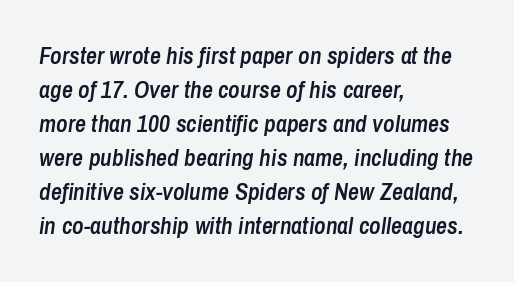
The image shows 24 px text type, italic (leaning right); set left-aligned, normal line spacing (1.42x), normal letter spacing, not underlined.
